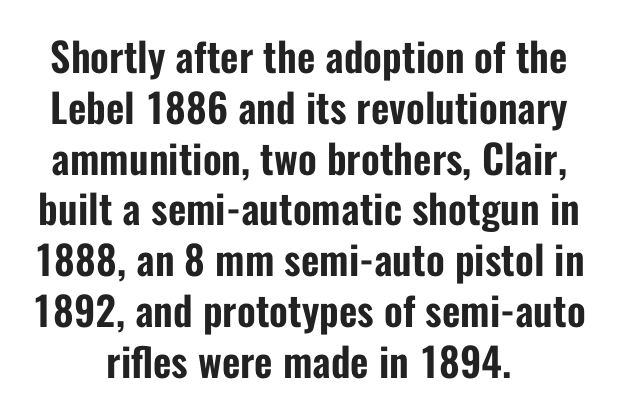
A roman cut, with each character standing at attention. Regarding serifs, this sample does without them. The letters sit at their default tracking, neither squeezed nor spread. The strip under each line holds only bare page. Each new line begins a customary step beneath the previous one.
